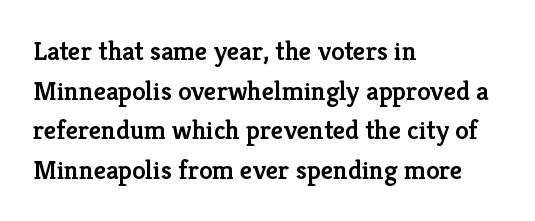
Observe the ordinary spacing: letters are neighbours, not strangers. The font's upright variant was chosen for this text. Letters rest on an invisible, unmarked baseline. The leading is moderate, giving the passage an even texture. The paragraph has a hard left edge and a soft right edge.
